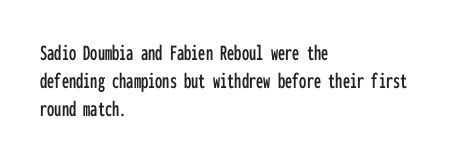
Here the glyphs are tracked normally, forming tight word shapes. The specimen omits any rule beneath the text block's lines. Vertical strokes here are truly vertical. The lines in this sample share a left origin and differ only in where they stop.
